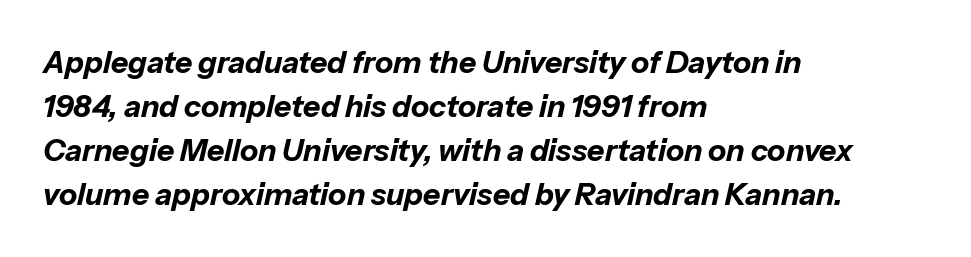
The image shows 30 px bold type, italic (leaning right); set left-aligned, normal line spacing (1.47x), normal letter spacing, not underlined; low stroke contrast and a medium x-height.
